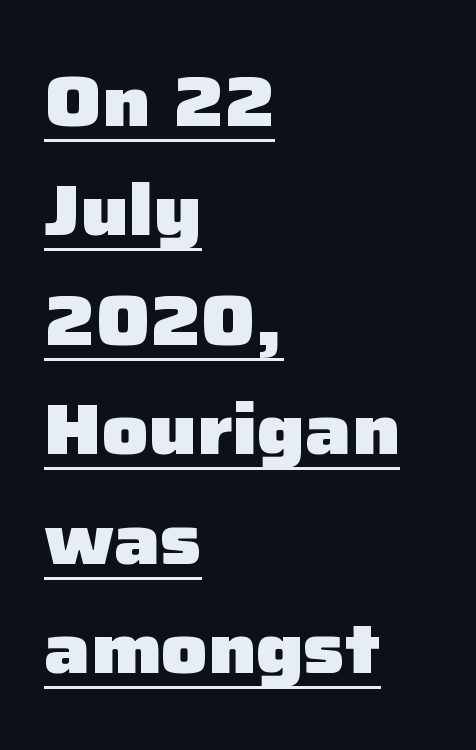
The image shows 72 px heavy sans-serif type, upright; set left-aligned, normal line spacing (1.52x), normal letter spacing, underlined; low stroke contrast and a medium x-height.
